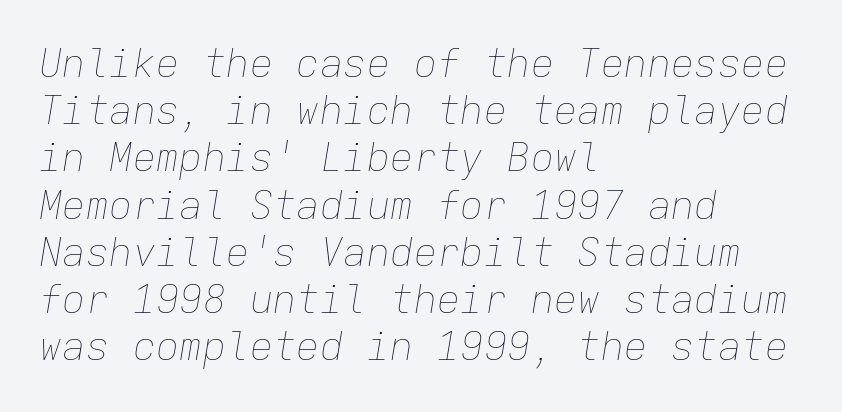
The image shows 39 px thin type, italic (leaning right), monospaced; set left-aligned, line spacing 1.21x, normal letter spacing, not underlined; low stroke contrast and a medium x-height.
